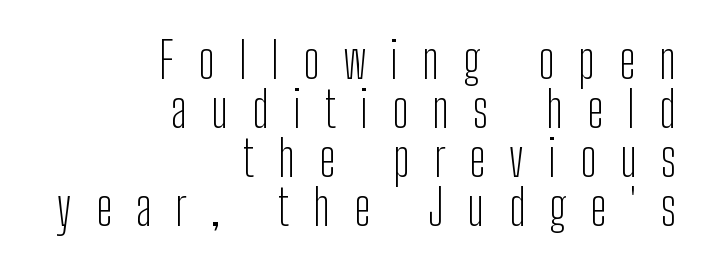
Honestly, the letter spacing is so wide it's the main thing you notice. These lines are rendered in a variable-pitch font. A sans-serif font was chosen for this passage. Caption: face not bold, strokes unweighted.
